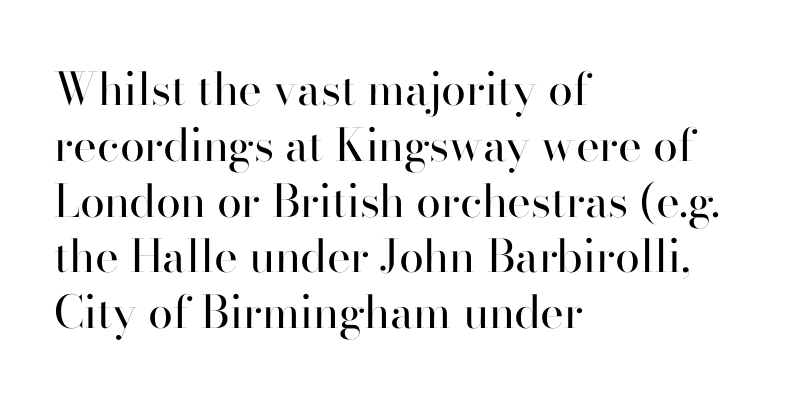
Q: Is the text bold? A: No.
Q: Is the text italic (slanted)? A: No, it is upright.
Q: Is the typeface a serif or a sans-serif typeface? A: Sans-serif.
Q: Is the text underlined? A: No.
Q: How is the paragraph aligned? A: Left-aligned.
Q: Is the spacing between letters normal or unusually wide? A: Normal.
Q: Width (condensed, normal, or wide)? A: Normal.
Q: Stroke contrast? A: High.
Q: x-height? A: Small.
Q: Monospaced? A: No.
